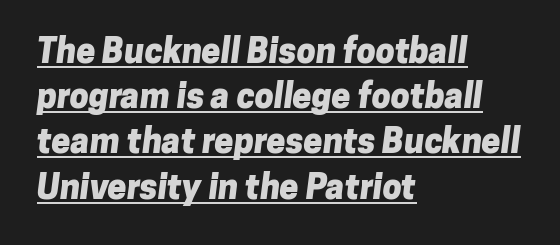
Q: Is the text bold? A: Yes.
Q: Is the typeface a serif or a sans-serif typeface? A: Sans-serif.
Q: Is the text underlined? A: Yes.
Q: How is the paragraph aligned? A: Left-aligned.
Q: Is the spacing between letters normal or unusually wide? A: Normal.
Q: Is the spacing between lines tight, normal or loose? A: Normal.
Q: Width (condensed, normal, or wide)? A: Normal.
Q: Stroke contrast? A: Low.
Q: x-height? A: Medium.
Q: Monospaced? A: No.
